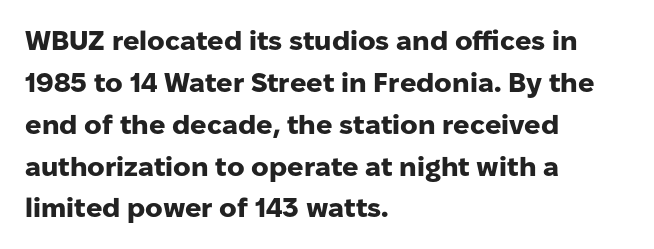
{"italic": "no", "bold": "yes", "underline": "no", "align": "left", "line_spacing": "normal", "line_spacing_ratio": 1.55, "letter_spacing": "normal", "letter_spacing_em": 0.0, "glyph_px": 27}
